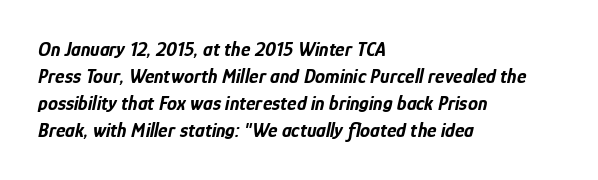
{"italic": "yes", "lean": "right", "slant_degrees": 12, "bold": "yes", "underline": "no", "align": "left", "line_spacing": "normal", "line_spacing_ratio": 1.35, "letter_spacing": "normal", "letter_spacing_em": 0.0, "glyph_px": 20}
